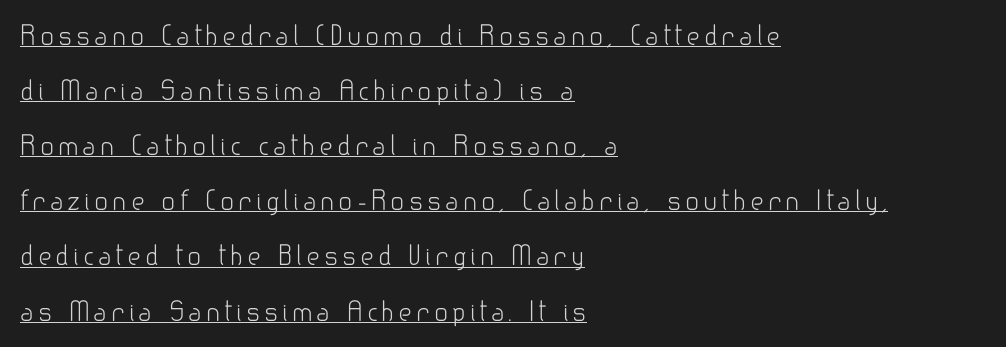
The image shows 26 px text type, upright; set left-aligned, loose line spacing (2.12x), underlined.
